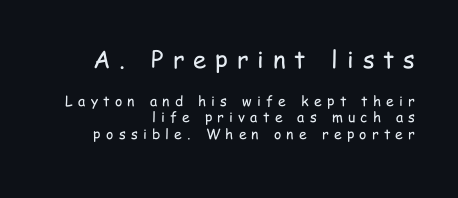
{"italic": "no", "bold": "no", "underline": "no", "align": "right", "line_spacing_ratio": 1.19, "letter_spacing": "wide", "letter_spacing_em": 0.37, "larger_block": "first", "size_ratio": 1.71, "glyph_px": 24}
